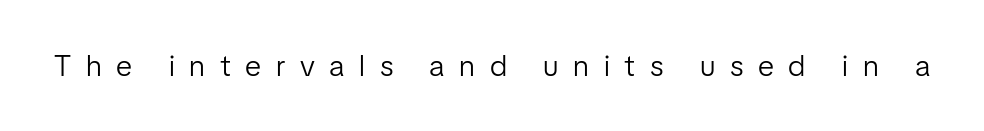
Q: Is the text bold? A: No.
Q: Is the text italic (slanted)? A: No, it is upright.
Q: Is the typeface a serif or a sans-serif typeface? A: Sans-serif.
Q: Is the text underlined? A: No.
Q: Is the spacing between letters normal or unusually wide? A: Unusually wide.
Q: Width (condensed, normal, or wide)? A: Normal.
Q: Stroke contrast? A: Low.
Q: x-height? A: Medium.
Q: Monospaced? A: No.
